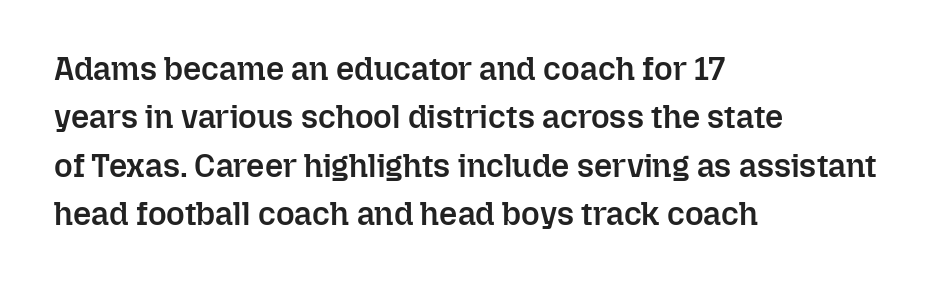
The image shows 32 px semibold type, upright; set left-aligned, normal line spacing (1.51x), normal letter spacing, not underlined; low stroke contrast and a medium x-height.
